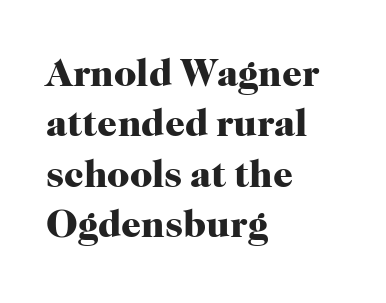
Q: Is the text bold? A: Yes.
Q: Is the text italic (slanted)? A: No, it is upright.
Q: Is the typeface a serif or a sans-serif typeface? A: Serif.
Q: Is the text underlined? A: No.
Q: How is the paragraph aligned? A: Left-aligned.
Q: Is the spacing between letters normal or unusually wide? A: Normal.
Q: Is the spacing between lines tight, normal or loose? A: Normal.
Q: Width (condensed, normal, or wide)? A: Normal.
Q: Stroke contrast? A: High.
Q: x-height? A: Medium.
Q: Monospaced? A: No.
